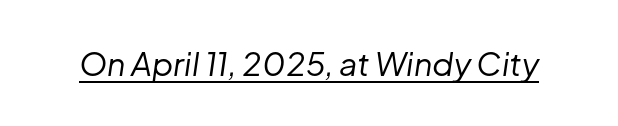
The image shows 32 px regular-weight type, italic (leaning right); set normal letter spacing, underlined; low stroke contrast and a medium x-height.
